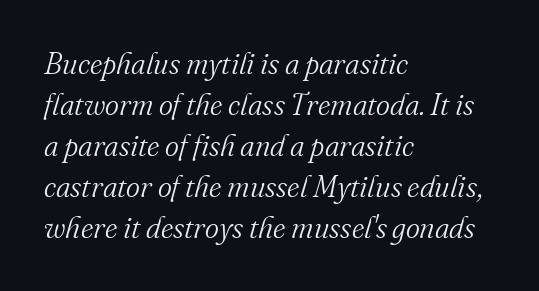
Q: Is the text bold? A: No.
Q: Is the text italic (slanted)? A: Yes, it leans right by about 16 degrees.
Q: Is the typeface a serif or a sans-serif typeface? A: Serif.
Q: Is the text underlined? A: No.
Q: How is the paragraph aligned? A: Left-aligned.
Q: Is the spacing between letters normal or unusually wide? A: Normal.
Q: Is the spacing between lines tight, normal or loose? A: Normal.
Q: Width (condensed, normal, or wide)? A: Normal.
Q: Stroke contrast? A: Medium.
Q: x-height? A: Small.
Q: Monospaced? A: No.
